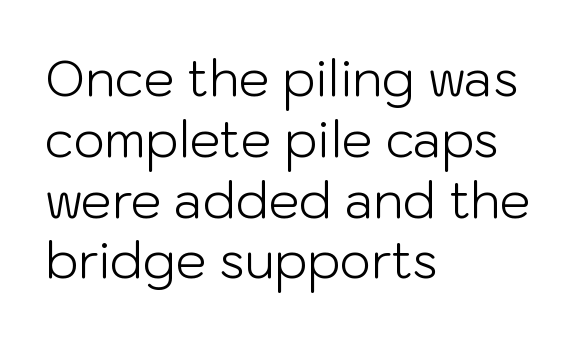
{"serif": "no", "italic": "no", "bold": "no", "weight": "light", "width": "normal", "stroke_contrast": "low", "x_height": "medium", "monospaced": "no", "underline": "no", "align": "left", "line_spacing_ratio": 1.24, "letter_spacing": "normal", "letter_spacing_em": 0.0, "glyph_px": 49}
